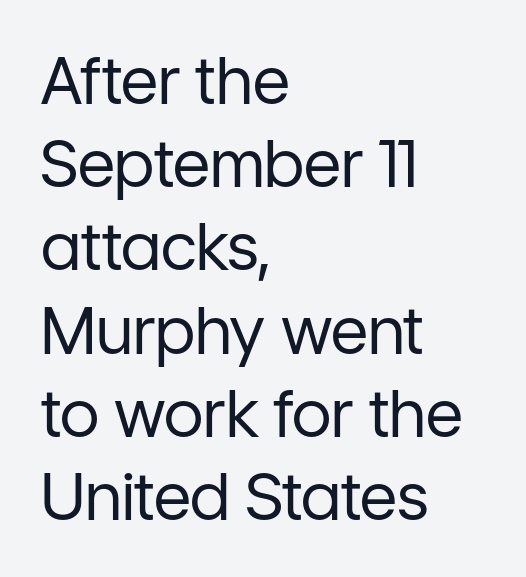
The image shows 65 px regular-weight sans-serif type, upright; set left-aligned, normal line spacing (1.28x), normal letter spacing, not underlined; low stroke contrast and a medium x-height.
